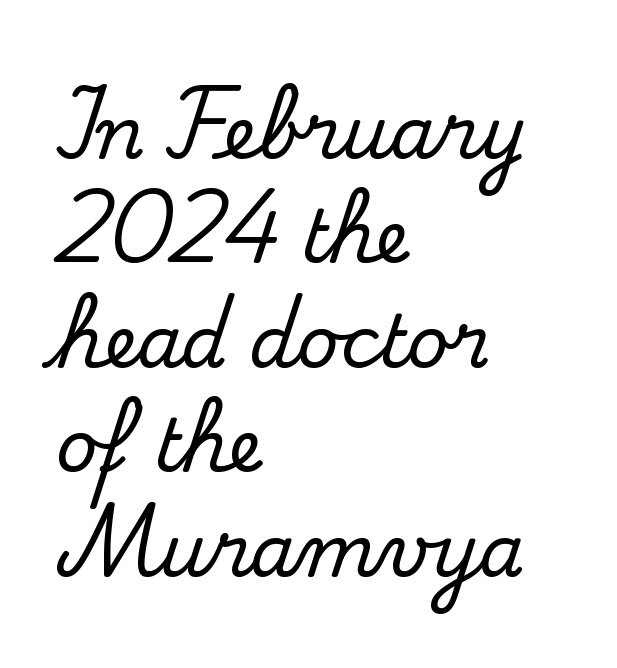
The rendering uses a moderate line-height, typical for paragraphs. Descender tails drop into unmarked territory. This rendering uses left alignment, leaving the right contour irregular. Look at the tracking — it's just the regular setting, nothing added.
